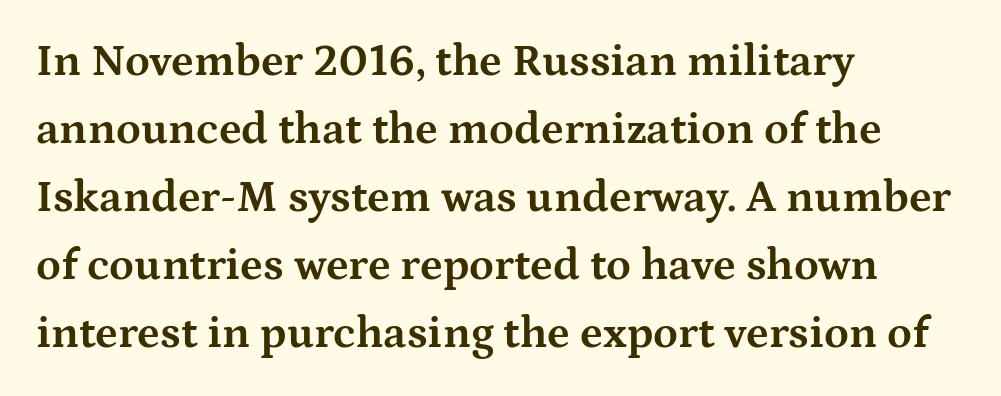
The characters look thick and weighty, a clear bold. Is there any slant? The stems are plumb. Is the letter spacing exaggerated? No — it looks like the ordinary default. The passage shown is typed in a proportional face where columns would drift. Unlike a clean sans, this face finishes its strokes with serifs.
